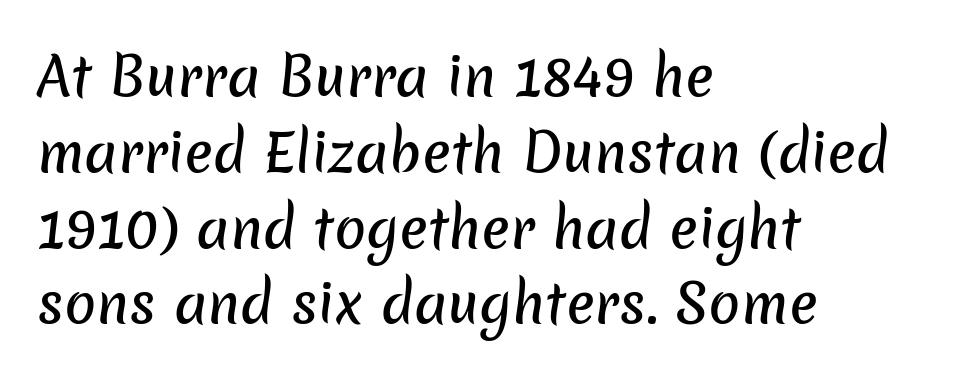
The image shows 53 px sans-serif type; set left-aligned, normal line spacing (1.43x), normal letter spacing, not underlined; low stroke contrast and a medium x-height.
